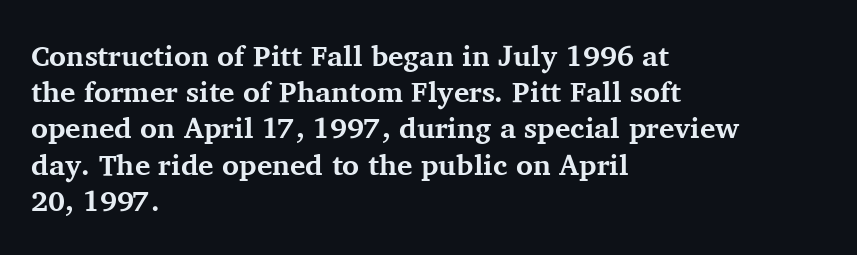
Q: Is the text bold? A: Yes.
Q: Is the text italic (slanted)? A: No, it is upright.
Q: Is the typeface a serif or a sans-serif typeface? A: Serif.
Q: Is the text underlined? A: No.
Q: How is the paragraph aligned? A: Left-aligned.
Q: Is the spacing between letters normal or unusually wide? A: Normal.
Q: Is the spacing between lines tight, normal or loose? A: Normal.
Q: Width (condensed, normal, or wide)? A: Normal.
Q: Stroke contrast? A: Medium.
Q: x-height? A: Medium.
Q: Monospaced? A: No.
